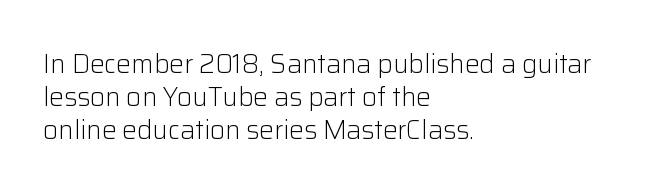
The image shows 26 px text type, upright; set left-aligned, normal line spacing (1.27x), normal letter spacing, not underlined.
